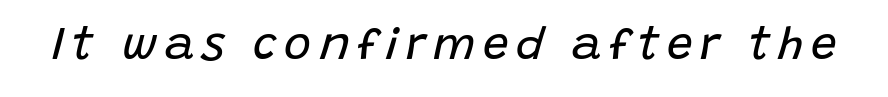
Here the designer chose a conventional face with non-uniform glyph widths. No chunkiness to these letters — they're not bold. A typesetter would mark this as italic. Nobody drew a line under any word here.
